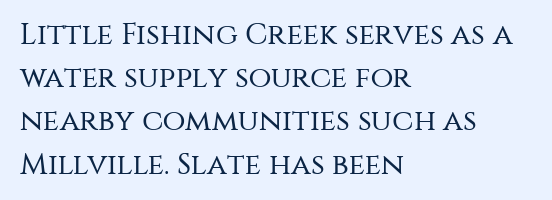
Each letter keeps its own natural width here, so spacing adapts to shape. It's the straight-up-and-down kind of type. This rendering features lettering with no underline. No chunkiness to these letters — they're not bold.
